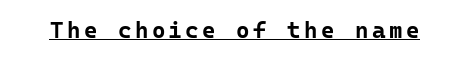
Q: Is the text bold? A: Yes.
Q: Is the text italic (slanted)? A: No, it is upright.
Q: Is the text underlined? A: Yes.
